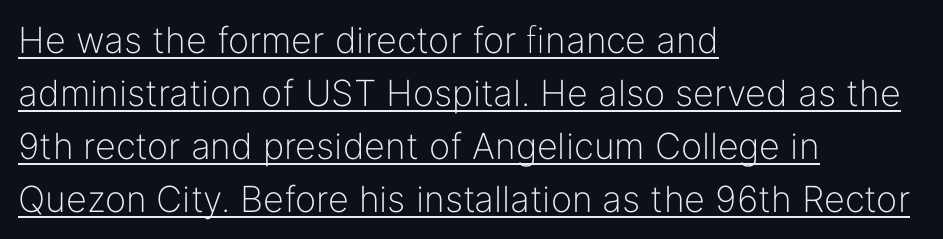
{"serif": "no", "italic": "no", "bold": "no", "weight": "light", "width": "normal", "stroke_contrast": "low", "x_height": "medium", "monospaced": "no", "underline": "yes", "align": "left", "line_spacing": "normal", "line_spacing_ratio": 1.47, "letter_spacing": "normal", "letter_spacing_em": 0.0, "glyph_px": 36}
